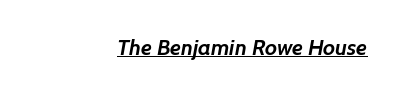
Plenty of ink on the page — the face is bold. The specimen includes a rule beneath the text block's lines. Nobody touched the tracking dial on this one. Horizontal alignment here is rightward, an uncommon choice for prose.
